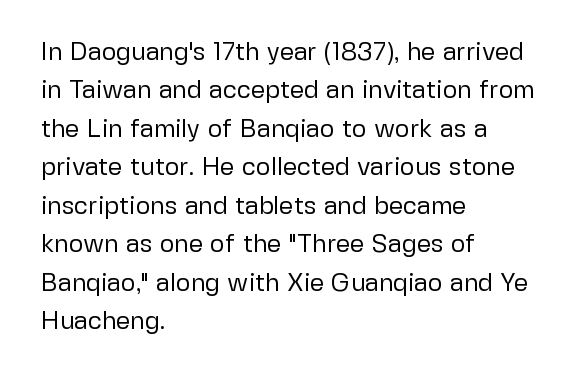
The image shows 25 px text type, upright; set left-aligned, normal line spacing (1.54x), normal letter spacing, not underlined.
